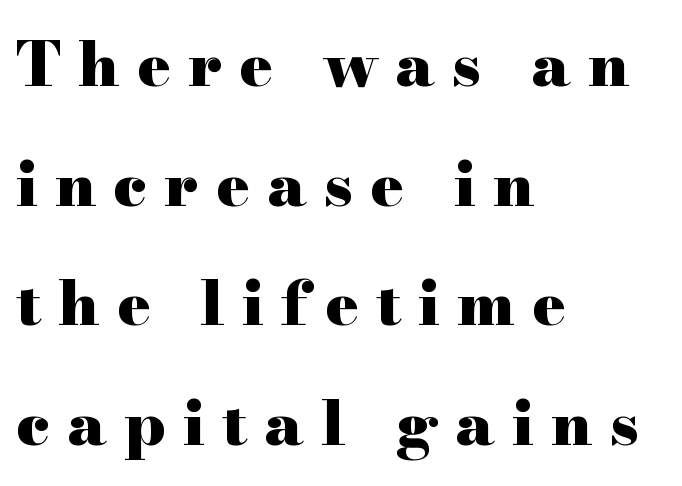
Stroke terminals: seriffed. The letters stand upright; this is a roman face. Looks like regular typesetting: each glyph gets only the width it needs. Pretty heavy lettering here — definitely bold. Interline gaps are noticeably wide in this sample. Rule under the text: the space is simply empty.
